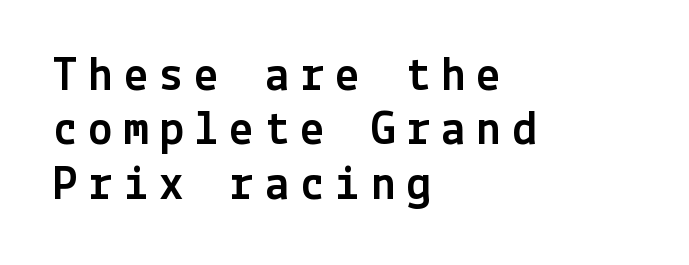
Q: Is the text italic (slanted)? A: No, it is upright.
Q: Is the typeface a serif or a sans-serif typeface? A: Sans-serif.
Q: Is the text underlined? A: No.
Q: How is the paragraph aligned? A: Left-aligned.
Q: Is the spacing between letters normal or unusually wide? A: Unusually wide.
Q: Is the spacing between lines tight, normal or loose? A: Tight.
Q: Width (condensed, normal, or wide)? A: Normal.
Q: x-height? A: Medium.
